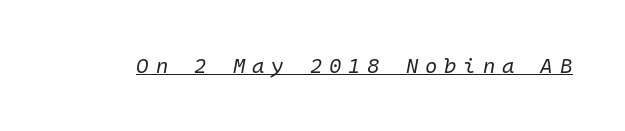
It's the slanting kind of type. The weight tops out at a normal text grade. The line texture is sparse and dotted thanks to wide tracking. Descenders here cross a horizontal rule under the line.
